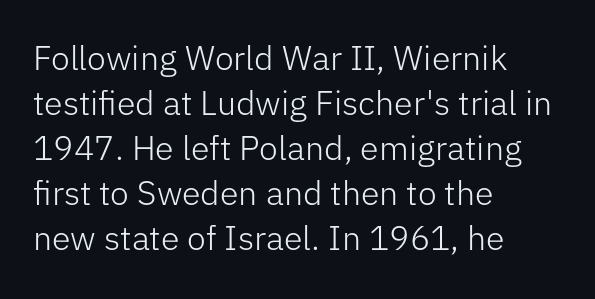
{"serif": "no", "italic": "no", "bold": "no", "weight": "light", "width": "normal", "stroke_contrast": "low", "x_height": "medium", "monospaced": "no", "underline": "no", "align": "left", "line_spacing": "normal", "line_spacing_ratio": 1.32, "letter_spacing": "normal", "letter_spacing_em": 0.0, "glyph_px": 34}
